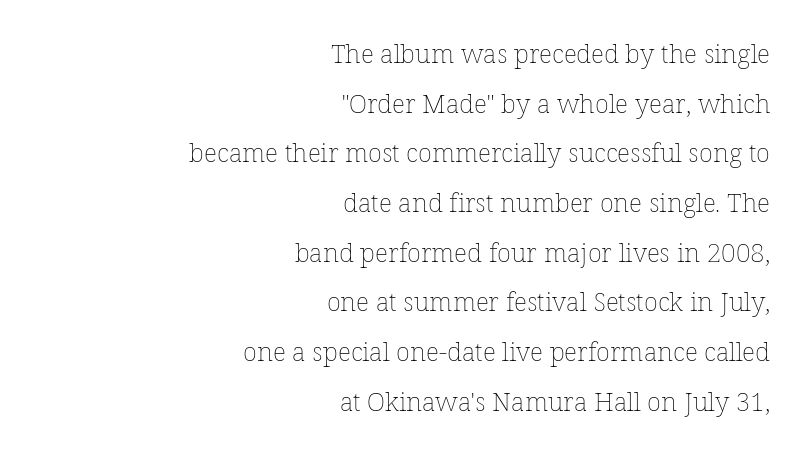
The image shows 26 px text type, upright; set right-aligned, loose line spacing (1.91x), normal letter spacing, not underlined.
